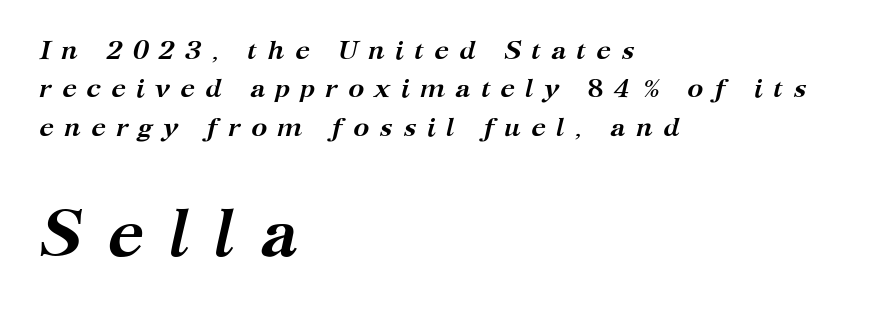
{"serif": "yes", "italic": "yes", "lean": "right", "slant_degrees": 12, "bold": "yes", "weight": "semibold", "width": "normal", "stroke_contrast": "medium", "x_height": "medium", "monospaced": "no", "underline": "no", "align": "left", "line_spacing": "normal", "line_spacing_ratio": 1.42, "letter_spacing": "wide", "letter_spacing_em": 0.37, "larger_block": "second", "size_ratio": 2.48, "glyph_px": 67}
